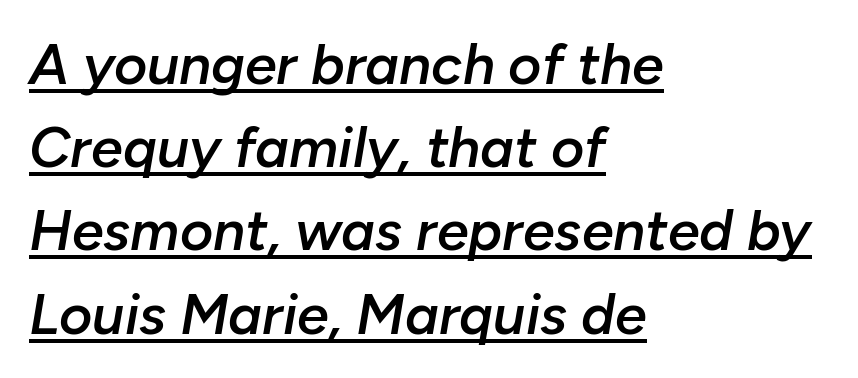
{"italic": "yes", "lean": "right", "slant_degrees": 10, "bold": "semi", "weight": "semibold", "width": "normal", "stroke_contrast": "low", "x_height": "medium", "monospaced": "no", "underline": "yes", "align": "left", "line_spacing": "normal", "line_spacing_ratio": 1.46, "letter_spacing": "normal", "letter_spacing_em": 0.0, "glyph_px": 57}
